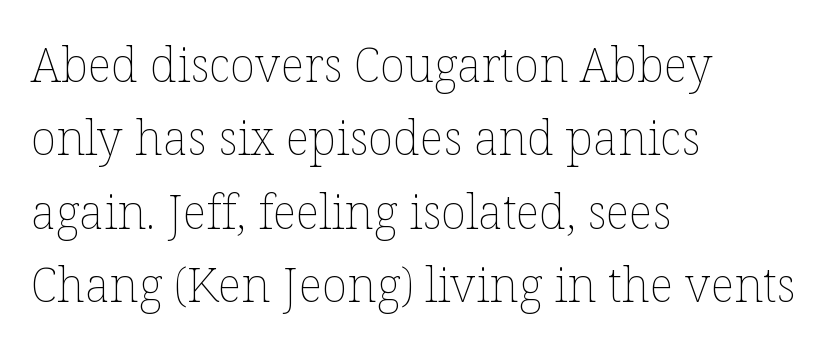
{"italic": "no", "bold": "no", "weight": "thin", "width": "normal", "stroke_contrast": "low", "x_height": "medium", "monospaced": "no", "underline": "no", "align": "left", "line_spacing": "normal", "line_spacing_ratio": 1.56, "letter_spacing": "normal", "letter_spacing_em": 0.0, "glyph_px": 47}
